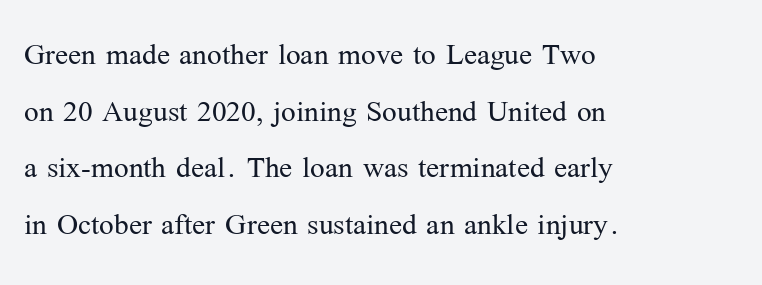
Q: Is the text bold? A: No.
Q: Is the text italic (slanted)? A: No, it is upright.
Q: Is the typeface a serif or a sans-serif typeface? A: Serif.
Q: Is the text underlined? A: No.
Q: How is the paragraph aligned? A: Left-aligned.
Q: Is the spacing between letters normal or unusually wide? A: Normal.
Q: Is the spacing between lines tight, normal or loose? A: Normal.
Q: Width (condensed, normal, or wide)? A: Normal.
Q: Stroke contrast? A: Medium.
Q: x-height? A: Medium.
Q: Monospaced? A: No.
